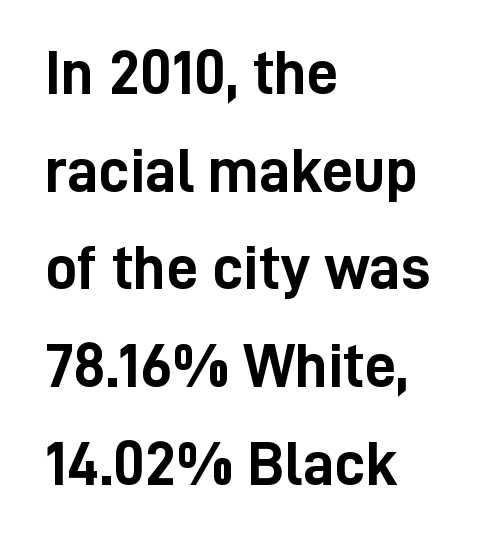
Q: Is the text bold? A: Yes.
Q: Is the text italic (slanted)? A: No, it is upright.
Q: Is the typeface a serif or a sans-serif typeface? A: Sans-serif.
Q: Is the text underlined? A: No.
Q: How is the paragraph aligned? A: Left-aligned.
Q: Is the spacing between letters normal or unusually wide? A: Normal.
Q: Is the spacing between lines tight, normal or loose? A: Normal.
Q: Width (condensed, normal, or wide)? A: Condensed.
Q: Stroke contrast? A: Low.
Q: x-height? A: Medium.
Q: Monospaced? A: No.
